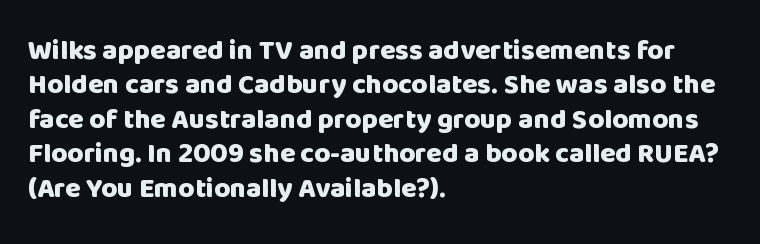
Spacing verdict: proportional, widths tailored to each character. Strong, thick strokes mark this as bold type. Spacing between characters is what you'd get straight out of the box. The ragged edge is on the right, which tells us the setting is flush left. Examine the stroke ends and you'll find no serifs.
